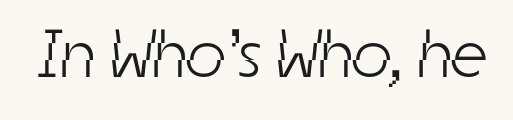
Q: Is the text bold? A: No.
Q: Is the typeface a serif or a sans-serif typeface? A: Sans-serif.
Q: Is the text underlined? A: No.
Q: Is the spacing between letters normal or unusually wide? A: Normal.
Q: Width (condensed, normal, or wide)? A: Condensed.
Q: Stroke contrast? A: Low.
Q: x-height? A: Medium.
Q: Monospaced? A: No.
